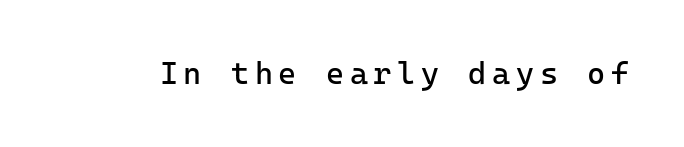
{"serif": "no", "italic": "no", "bold": "no", "weight": "regular", "width": "normal", "stroke_contrast": "low", "x_height": "medium", "monospaced": "yes", "underline": "no", "glyph_px": 31}
